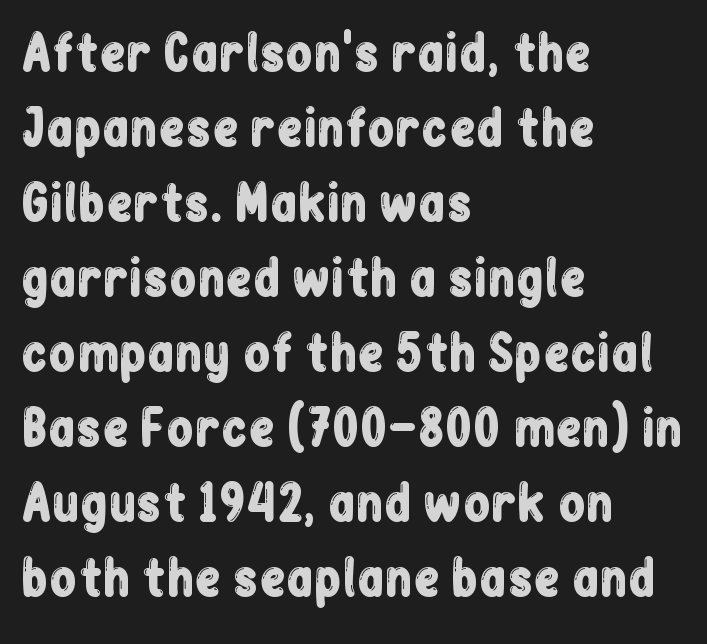
Q: Is the text italic (slanted)? A: No, it is upright.
Q: Is the typeface a serif or a sans-serif typeface? A: Sans-serif.
Q: Is the text underlined? A: No.
Q: How is the paragraph aligned? A: Left-aligned.
Q: Is the spacing between letters normal or unusually wide? A: Normal.
Q: Is the spacing between lines tight, normal or loose? A: Normal.
Q: Width (condensed, normal, or wide)? A: Condensed.
Q: Stroke contrast? A: Low.
Q: x-height? A: Medium.
Q: Monospaced? A: No.
